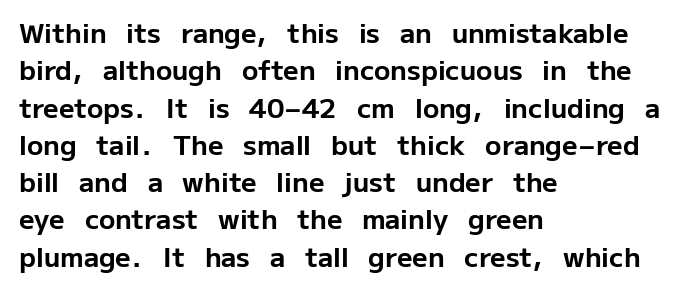
Q: Is the text bold? A: Yes.
Q: Is the text italic (slanted)? A: No, it is upright.
Q: Is the text underlined? A: No.
Q: How is the paragraph aligned? A: Left-aligned.
Q: Is the spacing between letters normal or unusually wide? A: Normal.
Q: Is the spacing between lines tight, normal or loose? A: Normal.
